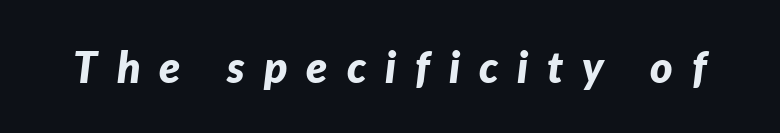
The string is rendered with underlining switched off. Slanted lettering throughout. The typesetting leans heavy: a genuine bold. Tracking value appears strongly positive — letters spread wide. Looks like regular typesetting: each glyph gets only the width it needs.
